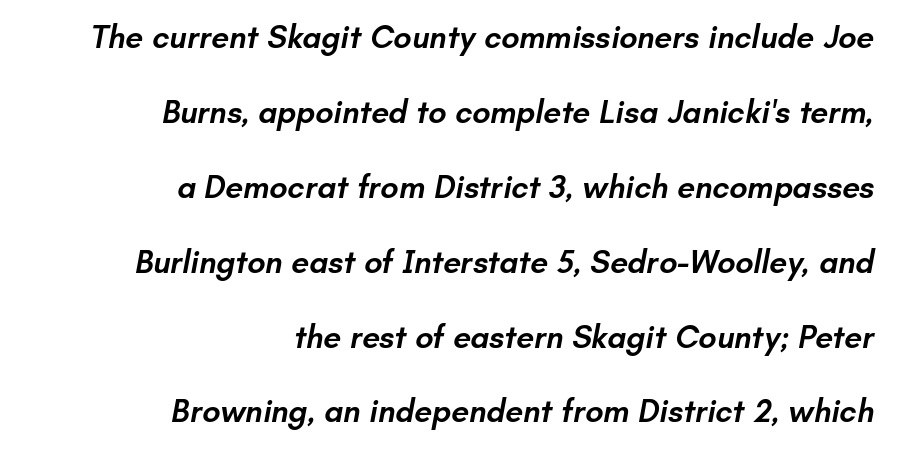
The image shows 32 px semibold sans-serif type; set right-aligned, loose line spacing (2.34x), normal letter spacing, not underlined; low stroke contrast and a small x-height.
